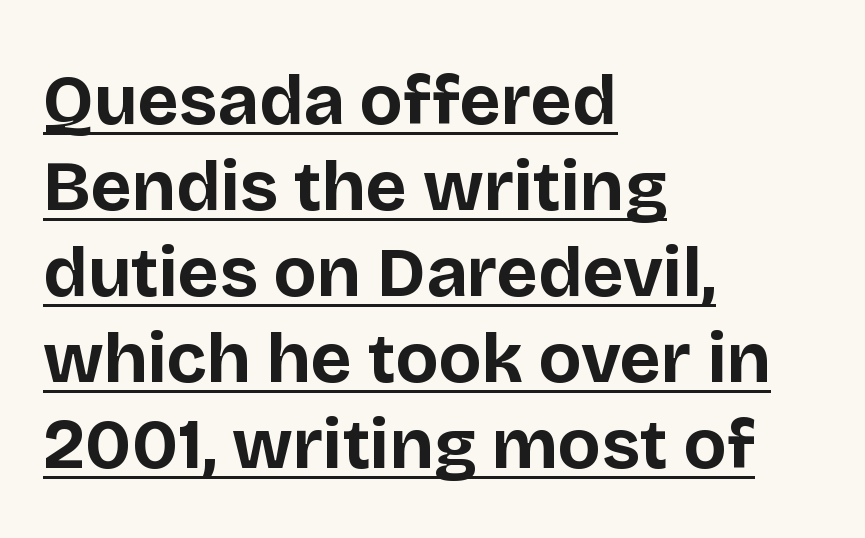
The image shows 71 px bold sans-serif type, upright; set left-aligned, line spacing 1.21x, normal letter spacing, underlined; low stroke contrast and a large x-height.
